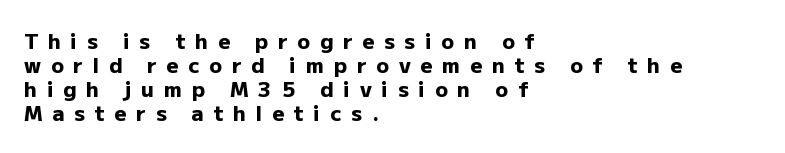
{"italic": "no", "bold": "yes", "underline": "no", "align": "left", "line_spacing": "tight", "line_spacing_ratio": 1.15, "letter_spacing": "wide", "letter_spacing_em": 0.46, "glyph_px": 21}
